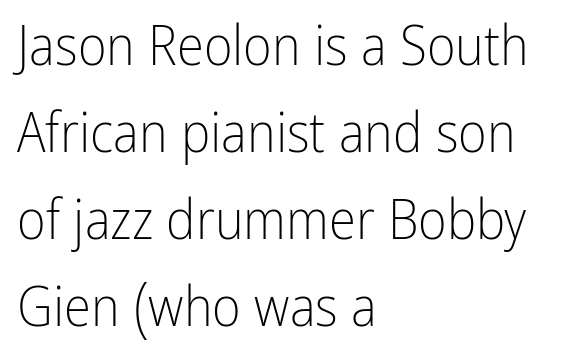
Nobody touched the tracking dial on this one. Quick note: not italic, upright. I'd call this a sans setting — the letters go barefoot. Alignment: flush left. The lines sit at an ordinary, default distance from one another. The face looks like a standard text weight, possibly lighter.
